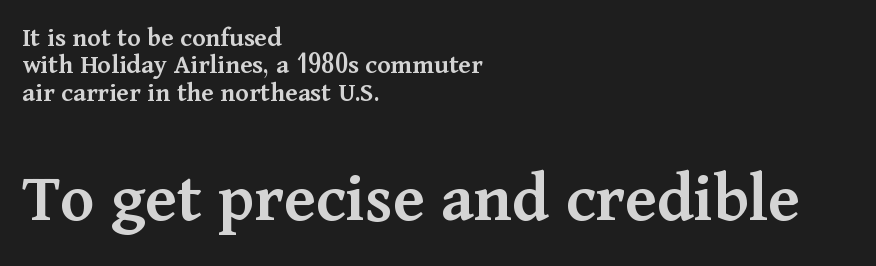
Each word holds together tightly as a unit, with standard inter-letter gaps. The typeface chosen for these lines features serifs. Does the bottom block carry the larger type? Yes, it does. Italic: no, the glyphs are upright roman. Vertical spacing — tight. The words here are not underlined.
